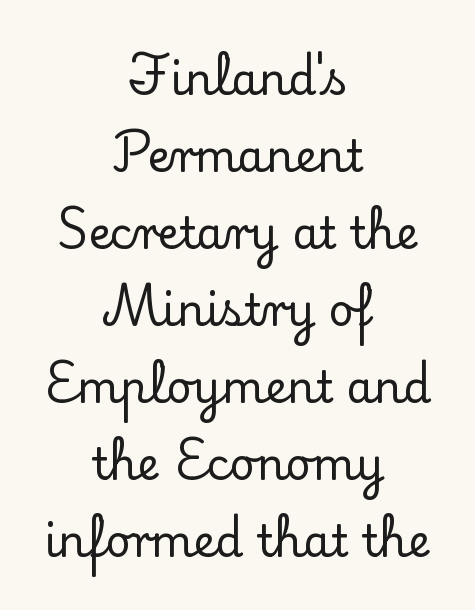
Q: Is the text italic (slanted)? A: No, it is upright.
Q: Is the typeface a serif or a sans-serif typeface? A: Serif.
Q: Is the text underlined? A: No.
Q: How is the paragraph aligned? A: Centered.
Q: Is the spacing between letters normal or unusually wide? A: Normal.
Q: Width (condensed, normal, or wide)? A: Normal.
Q: Stroke contrast? A: Low.
Q: x-height? A: Small.
Q: Monospaced? A: No.
